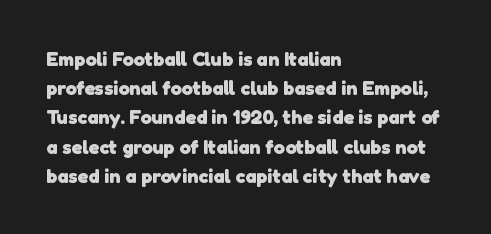
Q: Is the text bold? A: Yes.
Q: Is the text underlined? A: No.
Q: How is the paragraph aligned? A: Left-aligned.
Q: Is the spacing between letters normal or unusually wide? A: Normal.
Q: Is the spacing between lines tight, normal or loose? A: Normal.
